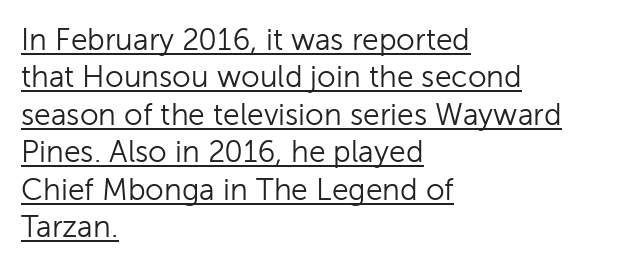
Q: Is the text bold? A: No.
Q: Is the text italic (slanted)? A: No, it is upright.
Q: Is the typeface a serif or a sans-serif typeface? A: Sans-serif.
Q: Is the text underlined? A: Yes.
Q: How is the paragraph aligned? A: Left-aligned.
Q: Is the spacing between letters normal or unusually wide? A: Normal.
Q: Is the spacing between lines tight, normal or loose? A: Normal.
Q: Width (condensed, normal, or wide)? A: Normal.
Q: Stroke contrast? A: Low.
Q: x-height? A: Medium.
Q: Monospaced? A: No.
